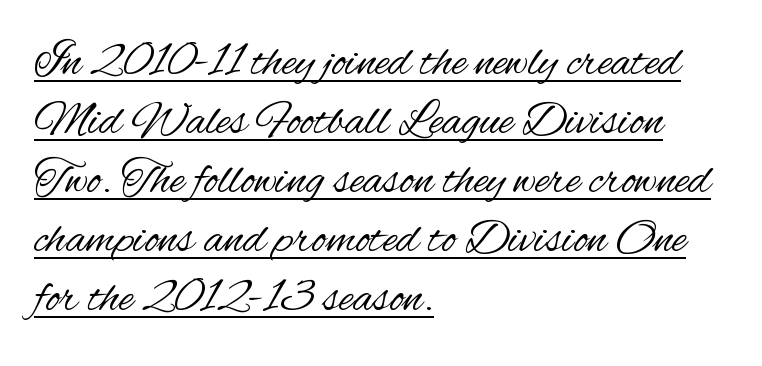
{"serif": "no", "bold": "no", "weight": "regular", "width": "condensed", "stroke_contrast": "medium", "x_height": "small", "monospaced": "no", "underline": "yes", "align": "left", "line_spacing_ratio": 1.23, "letter_spacing": "normal", "letter_spacing_em": 0.0, "glyph_px": 48}
